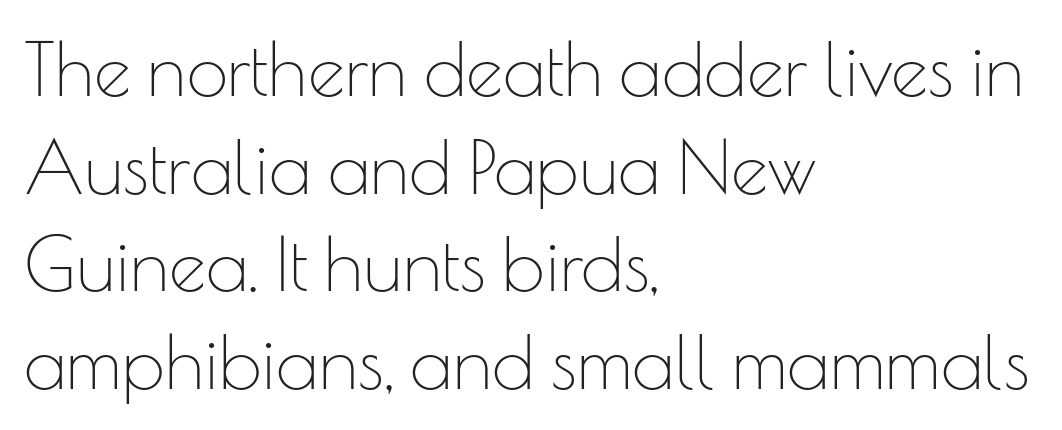
{"serif": "no", "italic": "no", "bold": "no", "weight": "thin", "width": "normal", "stroke_contrast": "low", "x_height": "small", "monospaced": "no", "underline": "no", "align": "left", "line_spacing": "normal", "line_spacing_ratio": 1.32, "letter_spacing": "normal", "letter_spacing_em": 0.0, "glyph_px": 74}
